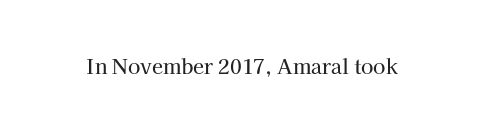
These lines keep a tight, regular rhythm from letter to letter. Unmarked baselines from the first word to the last. Italic: no, the glyphs are upright roman.
